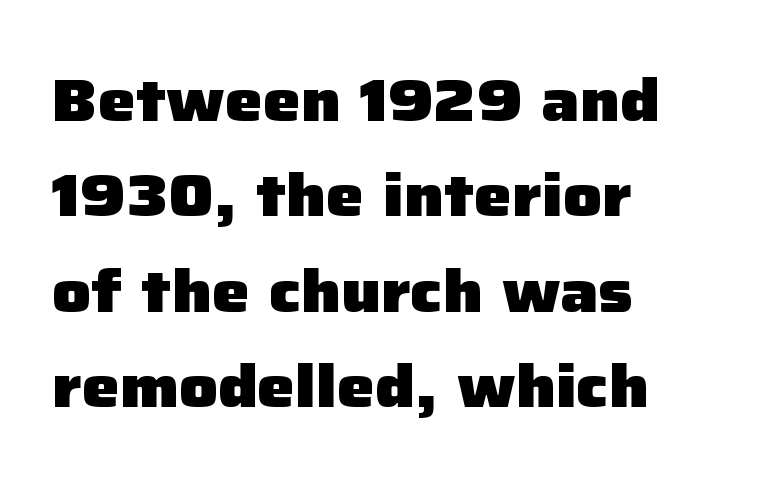
The typesetting leans heavy: a genuine bold. Every character sits straight up, as roman type does. The glyphs are unaccompanied by any horizontal stroke below them. A typesetter would call this zero additional tracking. Spacing verdict: proportional, widths tailored to each character. Notice how descenders clear the ascenders below comfortably — that's standard leading.
